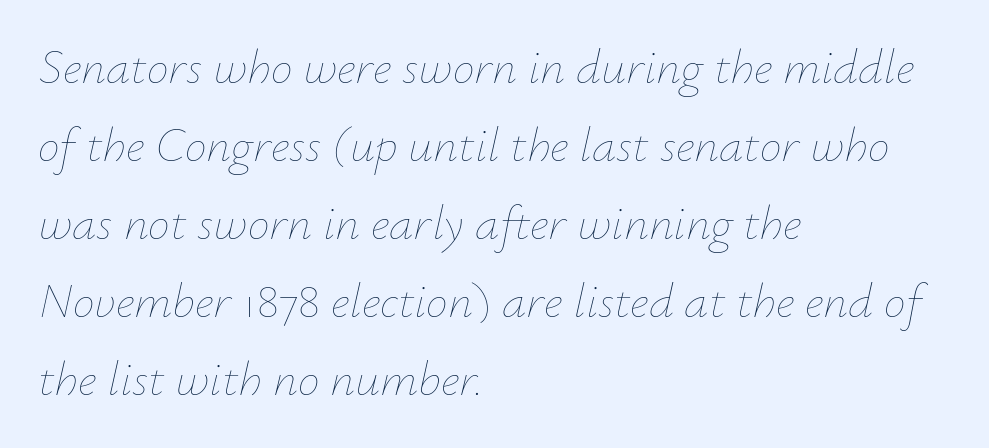
The image shows 49 px thin type, italic (leaning right); set left-aligned, normal line spacing (1.59x), normal letter spacing, not underlined; low stroke contrast and a small x-height.
